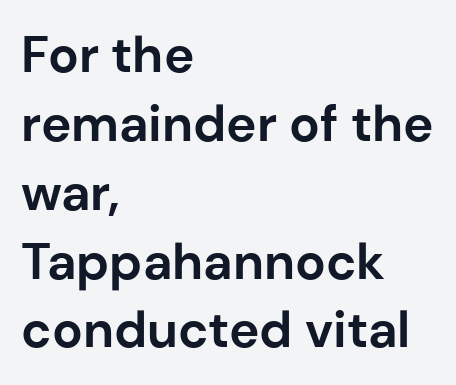
Tracking here is standard; glyphs follow each other at the usual distance. Typographically, this falls in the sans-serif category. In CSS terms this would be text-align: left. A typesetter would call this leading conventional body-copy spacing. Is there any slant? The stems are plumb. Note the varied advance widths — an 'i' is clearly narrower than an 'm'.
